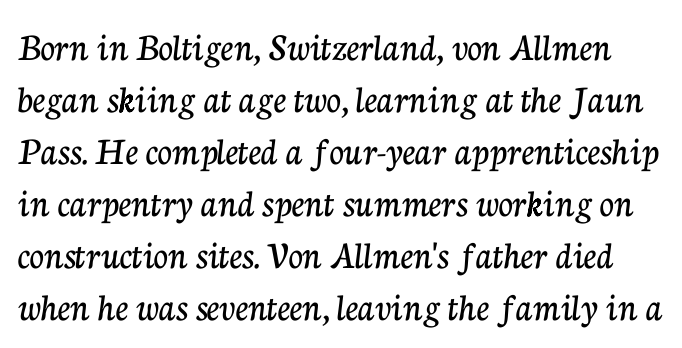
Q: Is the text italic (slanted)? A: Yes.
Q: Is the typeface a serif or a sans-serif typeface? A: Serif.
Q: Is the text underlined? A: No.
Q: Is the spacing between letters normal or unusually wide? A: Normal.
Q: Is the spacing between lines tight, normal or loose? A: Normal.
Q: Width (condensed, normal, or wide)? A: Normal.
Q: Stroke contrast? A: Low.
Q: x-height? A: Medium.
Q: Monospaced? A: No.
